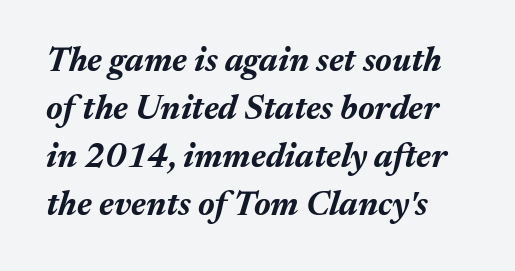
{"italic": "yes", "lean": "right", "slant_degrees": 17, "bold": "yes", "weight": "bold", "width": "normal", "stroke_contrast": "medium", "x_height": "medium", "monospaced": "no", "underline": "no", "line_spacing": "normal", "line_spacing_ratio": 1.41, "letter_spacing": "normal", "letter_spacing_em": 0.0, "glyph_px": 34}
